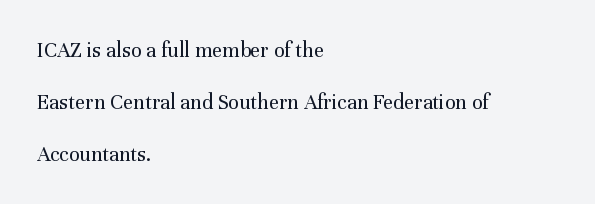
Vertical strokes here are truly vertical. Which margin do the lines hug? The left one — the right edge is uneven. These lines stand farther apart than default settings would place them. Between one letter and the next there's only the usual sliver of space. Rule under the text: the space is simply empty. Vertical stems look standard width or narrower in stroke.
